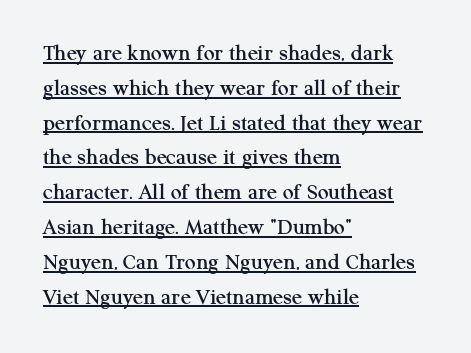
Students, observe the line beneath the letters — that is underlining. The gaps between neighbouring characters are ordinary and unremarkable. Reading down the column, the eye jumps a familiar distance to each next line. Italic: no, the glyphs are upright roman.
